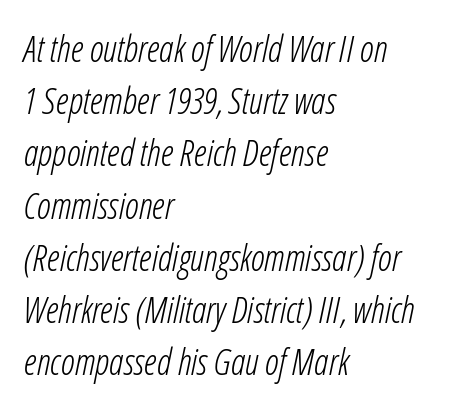
{"italic": "yes", "lean": "right", "slant_degrees": 12, "bold": "no", "weight": "light", "width": "condensed", "stroke_contrast": "low", "x_height": "medium", "monospaced": "no", "underline": "no", "align": "left", "line_spacing": "normal", "line_spacing_ratio": 1.45, "letter_spacing": "normal", "letter_spacing_em": 0.0, "glyph_px": 36}
